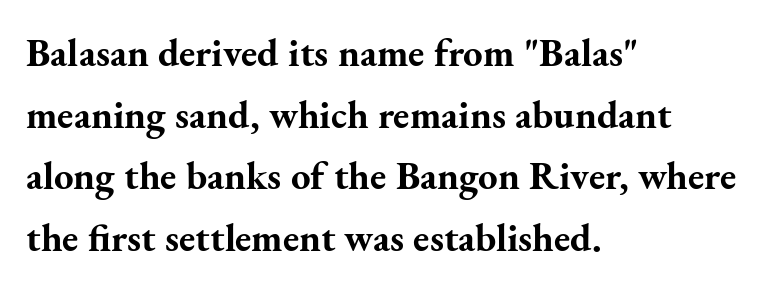
The image shows 39 px bold serif type, upright; set left-aligned, normal line spacing (1.58x), normal letter spacing, not underlined; medium stroke contrast and a small x-height.
